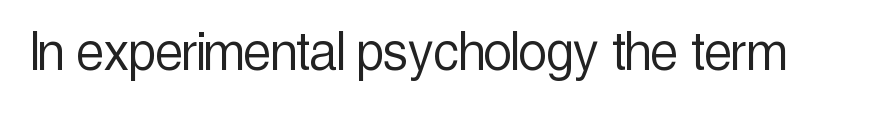
Plain, unruled lines of type. The font is comparable to plain body text, perhaps lighter. The text was rendered using a sans face with plain stroke endings. Ordinary non-slanted type is in use.
